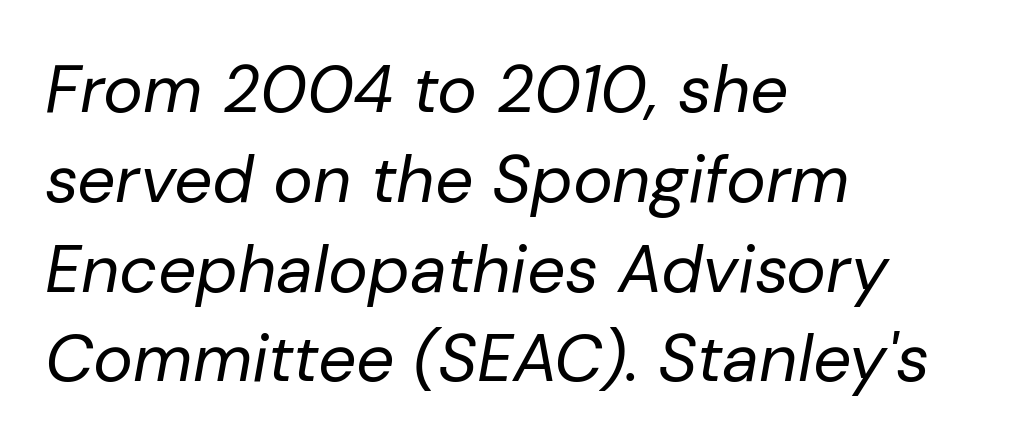
{"italic": "yes", "lean": "right", "slant_degrees": 10, "bold": "no", "weight": "regular", "width": "normal", "stroke_contrast": "low", "x_height": "medium", "monospaced": "no", "underline": "no", "align": "left", "line_spacing": "normal", "line_spacing_ratio": 1.34, "letter_spacing": "normal", "letter_spacing_em": 0.0, "glyph_px": 67}
